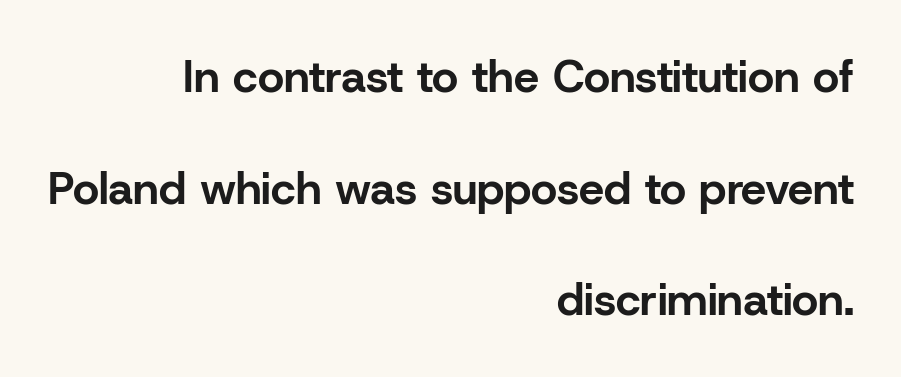
{"serif": "no", "italic": "no", "bold": "yes", "weight": "bold", "width": "normal", "stroke_contrast": "low", "x_height": "medium", "monospaced": "no", "underline": "no", "align": "right", "line_spacing": "loose", "line_spacing_ratio": 2.48, "letter_spacing": "normal", "letter_spacing_em": 0.0, "glyph_px": 45}
